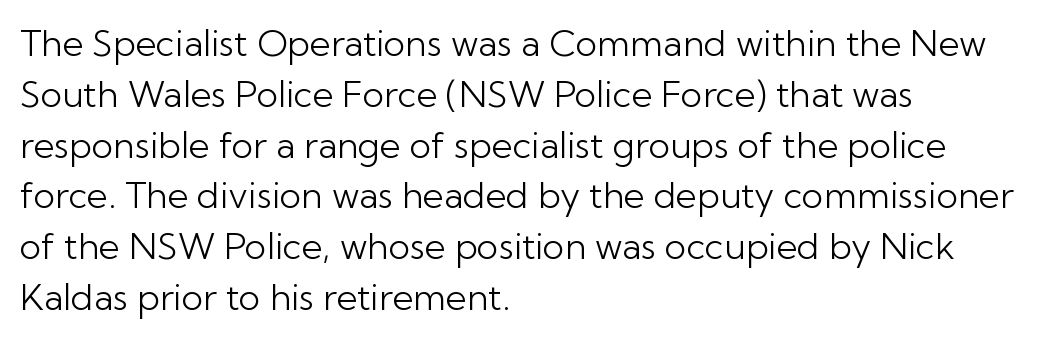
Descenders hang freely into open space. Horizontal alignment here is leftward, the default for most running prose. Ink coverage per letter is moderate at most. The letters stand upright; this is a roman face. Is there much room between lines? A standard amount, neither cramped nor airy. Characters follow at the spacing the type designer built in.
